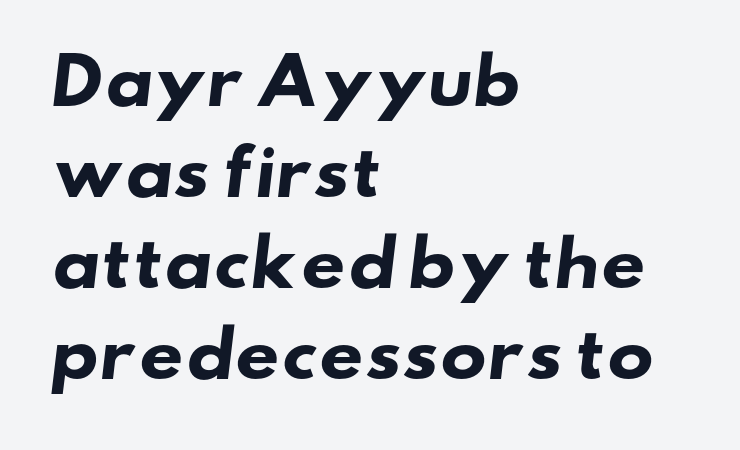
Q: Is the text bold? A: Yes.
Q: Is the typeface a serif or a sans-serif typeface? A: Sans-serif.
Q: Is the text underlined? A: No.
Q: How is the paragraph aligned? A: Left-aligned.
Q: Is the spacing between letters normal or unusually wide? A: Normal.
Q: Is the spacing between lines tight, normal or loose? A: Normal.
Q: Width (condensed, normal, or wide)? A: Wide.
Q: Stroke contrast? A: Low.
Q: x-height? A: Small.
Q: Monospaced? A: No.
